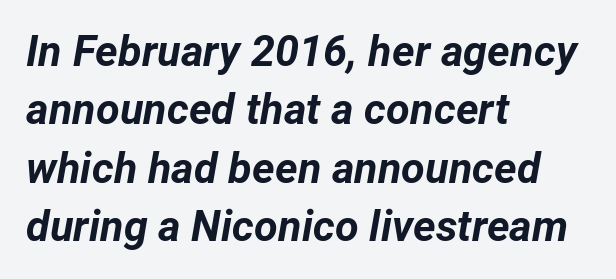
The image shows 43 px bold type, italic (leaning right); set left-aligned, normal line spacing (1.36x), normal letter spacing, not underlined; low stroke contrast and a medium x-height.
